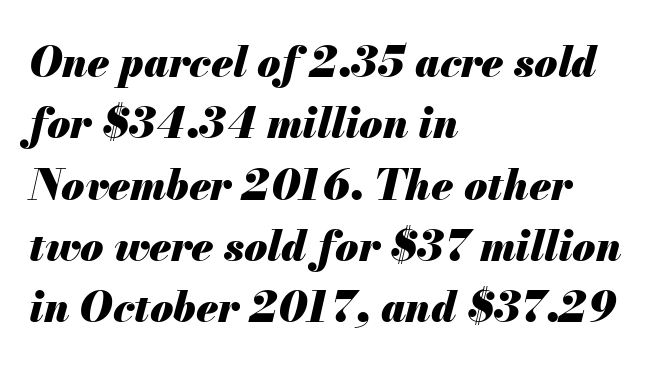
The lines sit at an ordinary, default distance from one another. Horizontal alignment here is leftward, the default for most running prose. The gaps between neighbouring characters are ordinary and unremarkable. The face used here has a pronounced slope to its letters.
